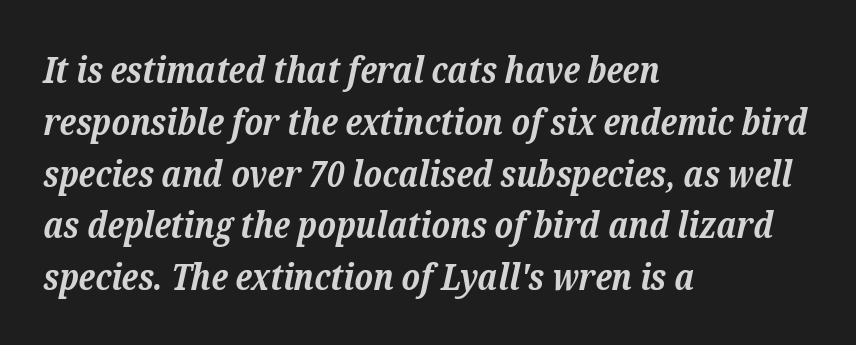
Q: Is the text bold? A: Yes.
Q: Is the text italic (slanted)? A: Yes, it leans right by about 12 degrees.
Q: Is the typeface a serif or a sans-serif typeface? A: Serif.
Q: Is the text underlined? A: No.
Q: How is the paragraph aligned? A: Left-aligned.
Q: Is the spacing between letters normal or unusually wide? A: Normal.
Q: Is the spacing between lines tight, normal or loose? A: Normal.
Q: Width (condensed, normal, or wide)? A: Normal.
Q: Stroke contrast? A: Low.
Q: x-height? A: Medium.
Q: Monospaced? A: No.
